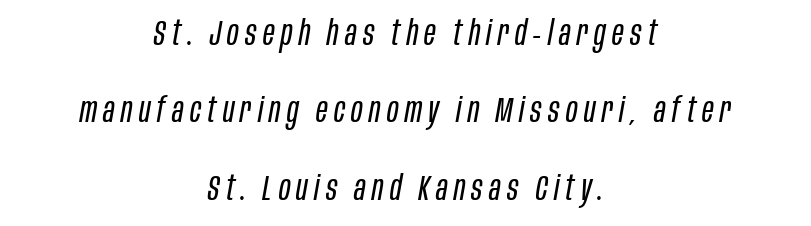
Centered paragraph, ragged on both sides. The cut favours lightness, reaching ordinary text weight at its darkest. Baseline-to-baseline distance is far greater than the letter height. Underline: absent. Varying glyph widths throughout — classic text-font behaviour.
